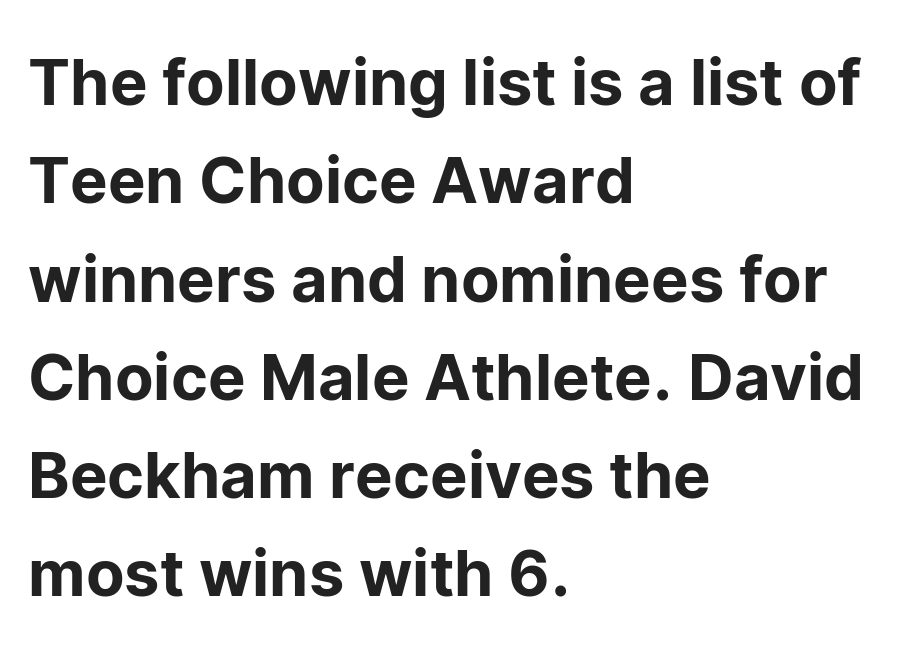
{"serif": "no", "italic": "no", "width": "normal", "stroke_contrast": "low", "x_height": "medium", "monospaced": "no", "underline": "no", "align": "left", "line_spacing": "normal", "line_spacing_ratio": 1.56, "letter_spacing": "normal", "letter_spacing_em": 0.0, "glyph_px": 63}
